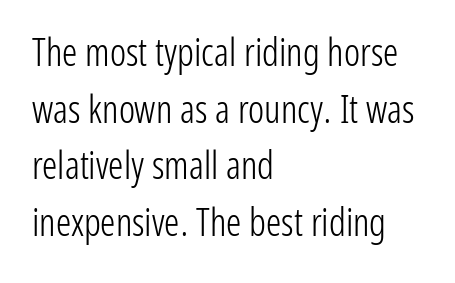
Q: Is the text bold? A: No.
Q: Is the text italic (slanted)? A: No, it is upright.
Q: Is the typeface a serif or a sans-serif typeface? A: Sans-serif.
Q: Is the text underlined? A: No.
Q: How is the paragraph aligned? A: Left-aligned.
Q: Is the spacing between letters normal or unusually wide? A: Normal.
Q: Is the spacing between lines tight, normal or loose? A: Normal.
Q: Width (condensed, normal, or wide)? A: Condensed.
Q: Stroke contrast? A: Low.
Q: x-height? A: Medium.
Q: Monospaced? A: No.
